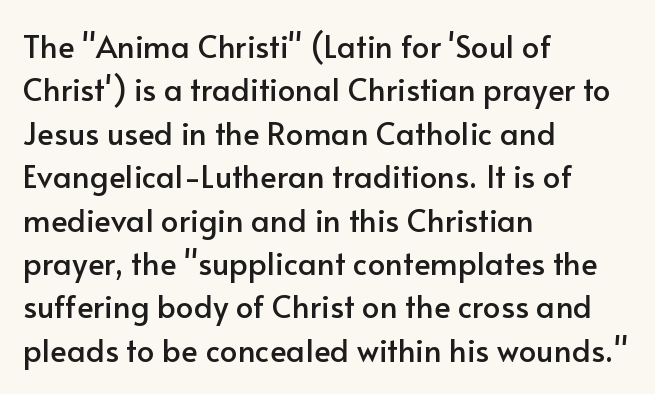
The paragraph shown leans on its left margin. The type family on display is of the sans-serif kind. Interline gaps are of average width in this sample. The letterforms sit shoulder to shoulder at normal distance. Character widths vary here, with narrow letters taking less room than wide ones. Clear beneath every line of the passage.
